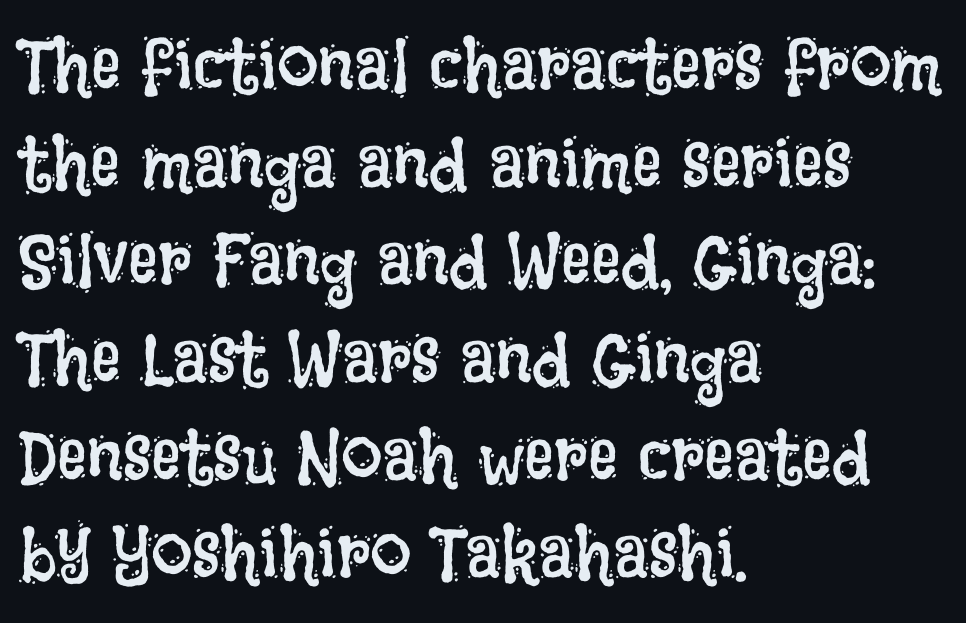
The image shows 74 px regular-weight, condensed type, upright; set left-aligned, normal line spacing (1.32x), normal letter spacing, not underlined; low stroke contrast and a large x-height.
